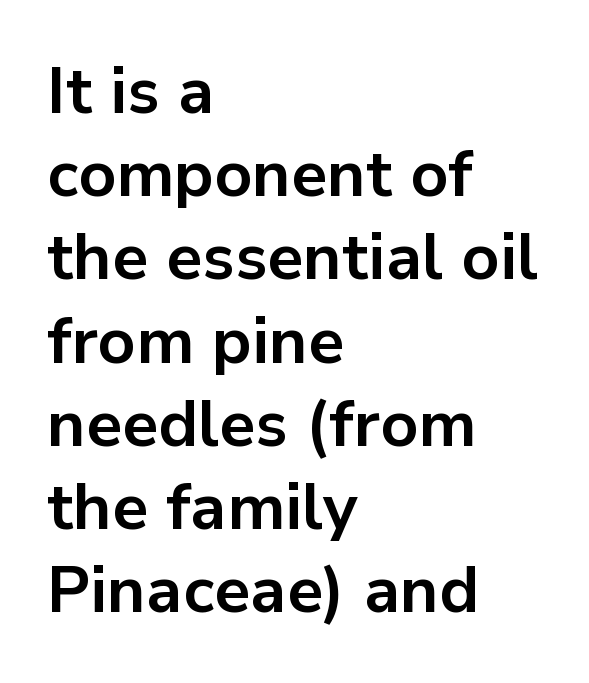
Quick note: underline off. Students, observe: this is what conventionally led text looks like. This sample uses an upright cut, with every glyph sitting square on the baseline. Is this a fixed-width face? No — the glyphs have proportional, varying widths.
